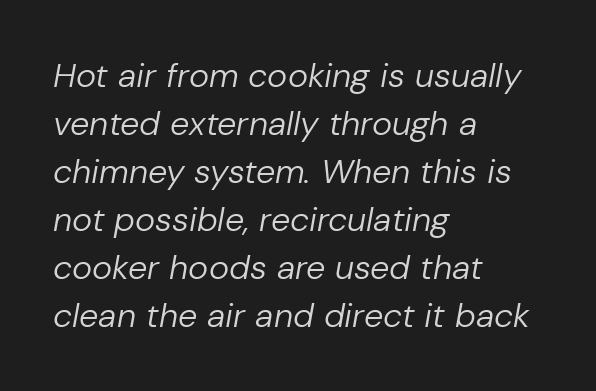
The image shows 34 px regular-weight type, italic (leaning right); set left-aligned, normal line spacing (1.41x), normal letter spacing, not underlined; low stroke contrast and a medium x-height.
